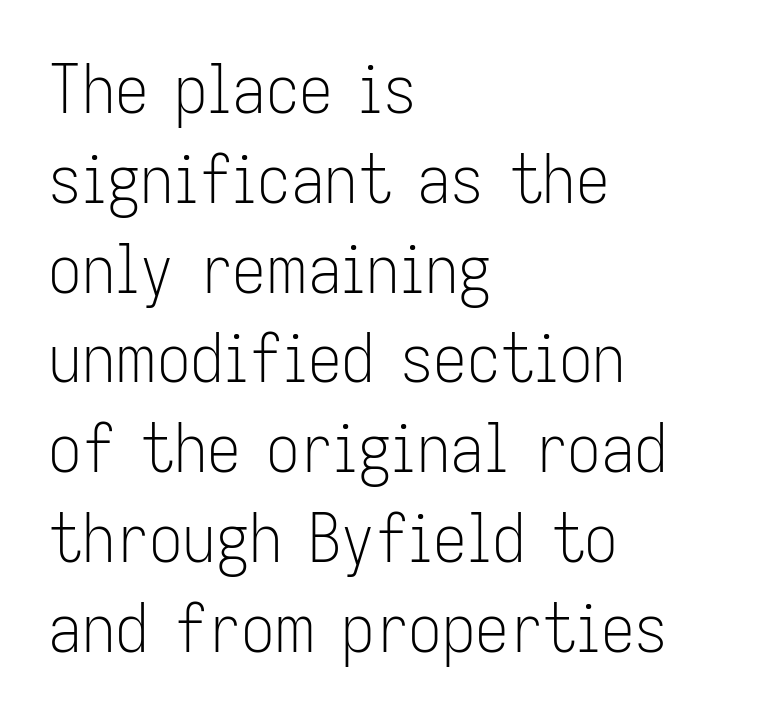
Q: Is the text bold? A: No.
Q: Is the text italic (slanted)? A: No, it is upright.
Q: Is the typeface a serif or a sans-serif typeface? A: Sans-serif.
Q: Is the text underlined? A: No.
Q: How is the paragraph aligned? A: Left-aligned.
Q: Is the spacing between letters normal or unusually wide? A: Normal.
Q: Is the spacing between lines tight, normal or loose? A: Normal.
Q: Width (condensed, normal, or wide)? A: Condensed.
Q: Stroke contrast? A: Low.
Q: x-height? A: Medium.
Q: Monospaced? A: No.
